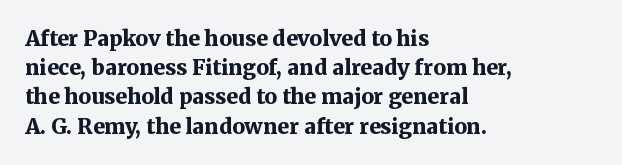
{"italic": "no", "bold": "yes", "underline": "no", "align": "left", "line_spacing": "normal", "line_spacing_ratio": 1.39, "letter_spacing": "normal", "letter_spacing_em": 0.0, "glyph_px": 21}
